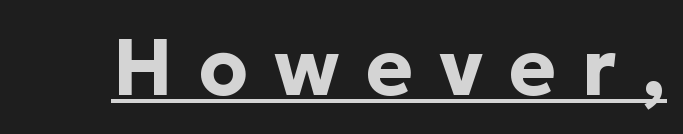
The rendering uses the underline text-decoration. To sum up the face: it is a sans, with no serifs. Is the type bold? Yes — the strokes are clearly thick and heavy. Short note: letters widely spaced. Looks like regular typesetting: each glyph gets only the width it needs. Is there any slant? The stems are plumb.
